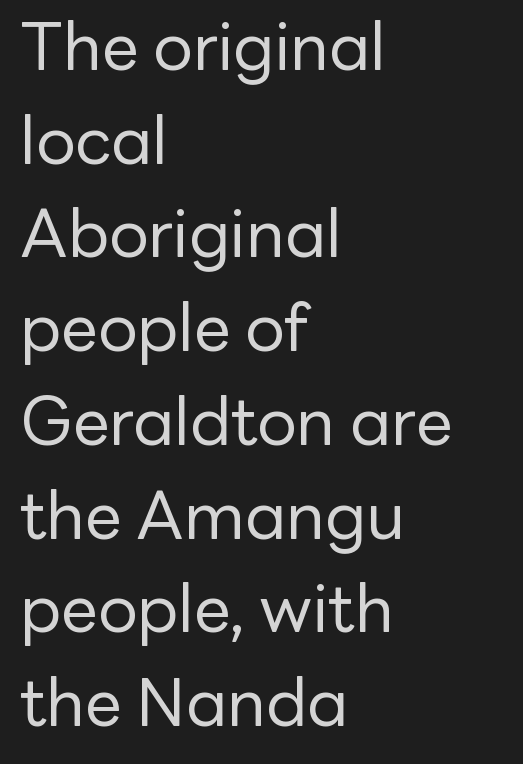
The line-height multiplier appears to be the usual default. This rendering leaves character spacing at its baseline value. Descenders are the only things crossing below the line. Classification — sans serif. Varying glyph widths throughout — classic text-font behaviour.
